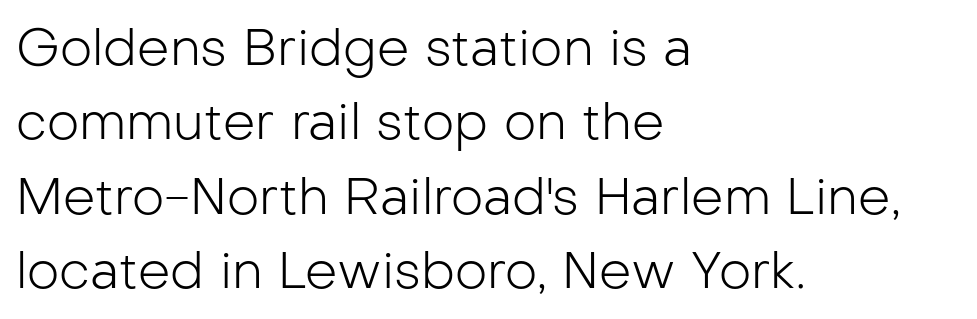
Q: Is the text bold? A: No.
Q: Is the text italic (slanted)? A: No, it is upright.
Q: Is the typeface a serif or a sans-serif typeface? A: Sans-serif.
Q: Is the text underlined? A: No.
Q: How is the paragraph aligned? A: Left-aligned.
Q: Is the spacing between letters normal or unusually wide? A: Normal.
Q: Is the spacing between lines tight, normal or loose? A: Normal.
Q: Width (condensed, normal, or wide)? A: Normal.
Q: Stroke contrast? A: Low.
Q: x-height? A: Medium.
Q: Monospaced? A: No.
